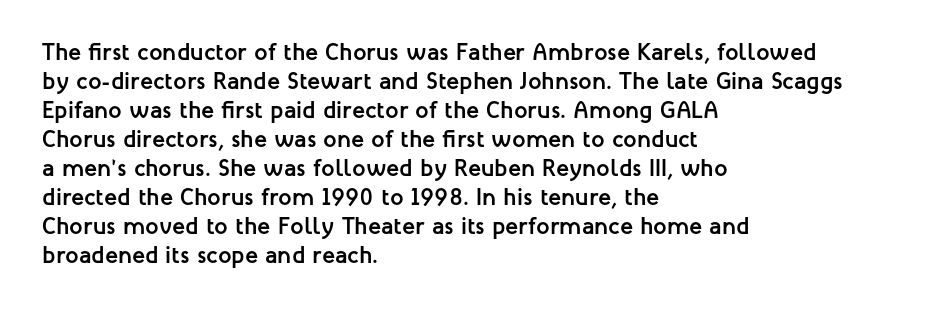
{"italic": "no", "bold": "yes", "underline": "no", "align": "left", "line_spacing_ratio": 1.21, "letter_spacing": "normal", "letter_spacing_em": 0.0, "glyph_px": 24}
